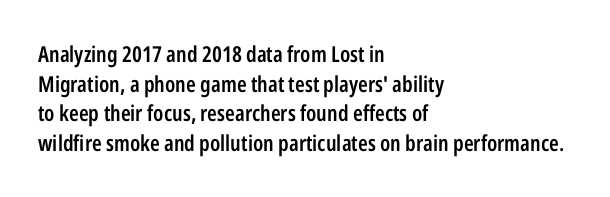
No word sits above an underline. Look at the stroke-to-counter ratio: somewhat heavy, a semibold. When letters stand straight like this, we call the style roman or upright. Observe the ordinary spacing: letters are neighbours, not strangers. The space between consecutive lines is moderate.
